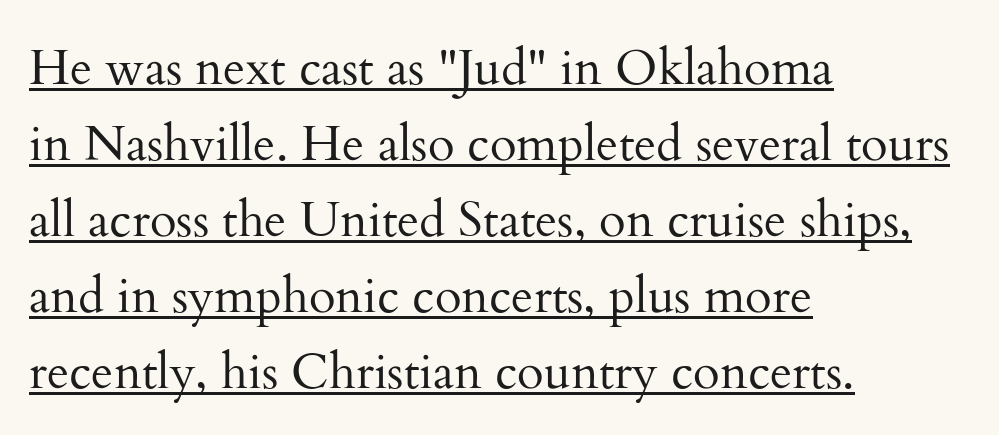
The passage shown is typed in a proportional face where columns would drift. Examine the stroke ends and you'll spot serifs. Decoration check: the copy is underlined. The typesetter chose a ragged-right arrangement here.
